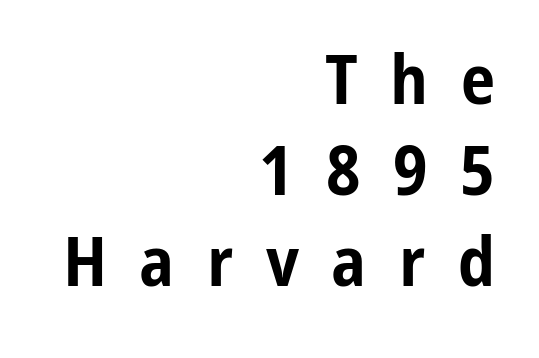
{"serif": "no", "italic": "no", "bold": "yes", "weight": "bold", "width": "condensed", "stroke_contrast": "low", "x_height": "medium", "monospaced": "no", "underline": "no", "align": "right", "line_spacing": "normal", "line_spacing_ratio": 1.32, "letter_spacing": "wide", "letter_spacing_em": 0.47, "glyph_px": 69}
